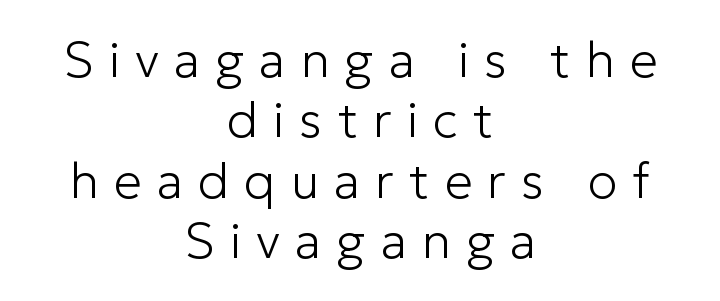
{"serif": "no", "italic": "no", "bold": "no", "weight": "light", "width": "normal", "stroke_contrast": "low", "x_height": "medium", "monospaced": "no", "underline": "no", "align": "center", "line_spacing_ratio": 1.21, "letter_spacing": "wide", "letter_spacing_em": 0.3, "glyph_px": 50}
